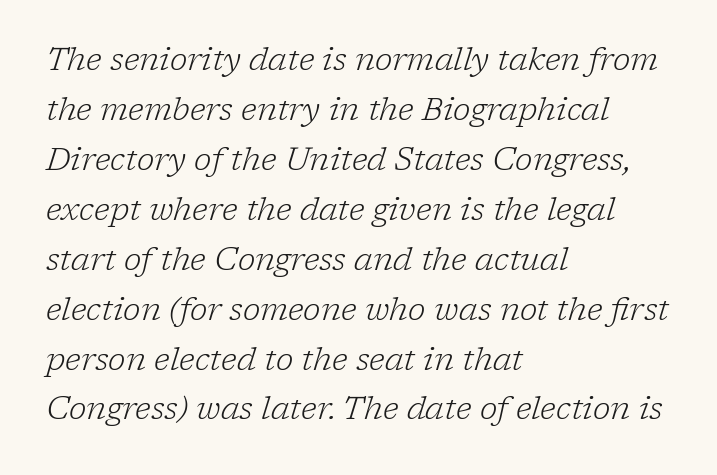
The image shows 32 px light serif type, italic (leaning right); set left-aligned, normal line spacing (1.56x), normal letter spacing, not underlined; low stroke contrast and a medium x-height.
